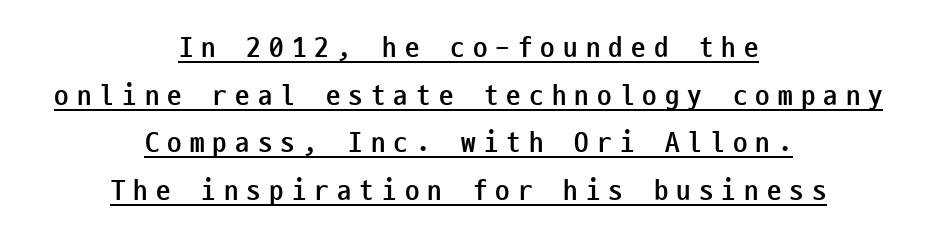
Q: Is the text bold? A: Yes.
Q: Is the text italic (slanted)? A: No, it is upright.
Q: Is the typeface a serif or a sans-serif typeface? A: Sans-serif.
Q: Is the text underlined? A: Yes.
Q: How is the paragraph aligned? A: Centered.
Q: Is the spacing between letters normal or unusually wide? A: Unusually wide.
Q: Is the spacing between lines tight, normal or loose? A: Normal.
Q: Width (condensed, normal, or wide)? A: Condensed.
Q: Stroke contrast? A: Low.
Q: x-height? A: Medium.
Q: Monospaced? A: Yes.
